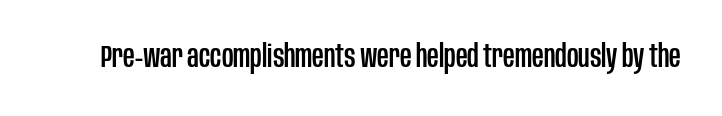
{"serif": "no", "italic": "no", "width": "condensed", "stroke_contrast": "low", "x_height": "large", "monospaced": "no", "underline": "no", "letter_spacing": "normal", "letter_spacing_em": 0.0, "glyph_px": 32}
